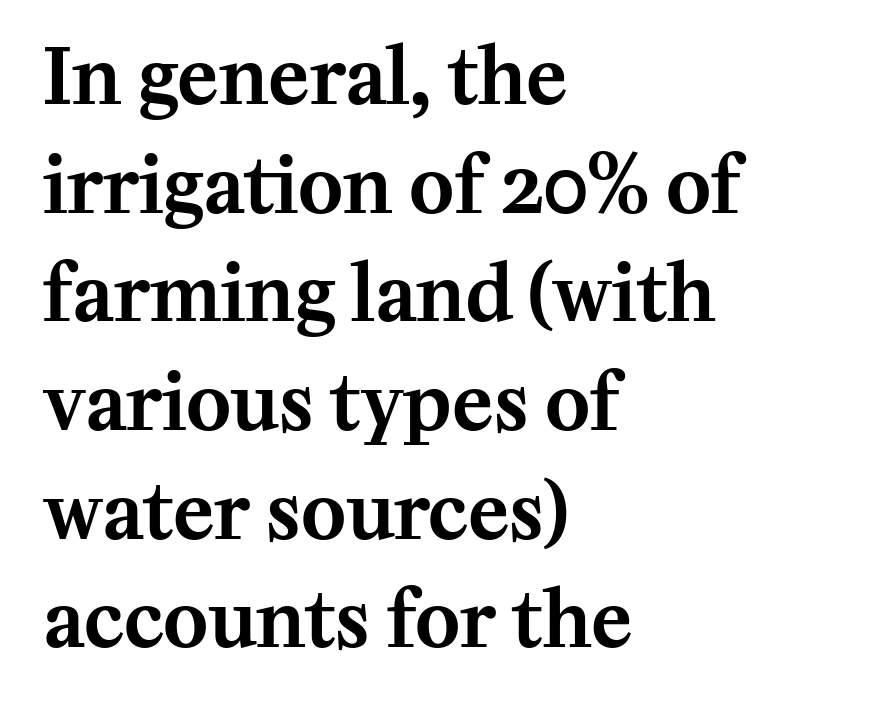
The image shows 76 px serif type, upright; set left-aligned, normal line spacing (1.43x), normal letter spacing, not underlined; medium stroke contrast and a medium x-height.
